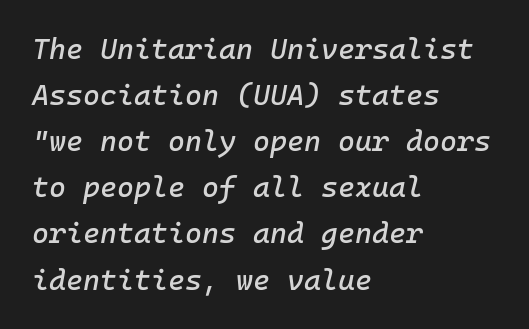
Q: Is the text italic (slanted)? A: Yes, it leans right by about 10 degrees.
Q: Is the text underlined? A: No.
Q: How is the paragraph aligned? A: Left-aligned.
Q: Is the spacing between letters normal or unusually wide? A: Normal.
Q: Is the spacing between lines tight, normal or loose? A: Normal.
Q: Width (condensed, normal, or wide)? A: Normal.
Q: Stroke contrast? A: Low.
Q: x-height? A: Medium.
Q: Monospaced? A: Yes.
